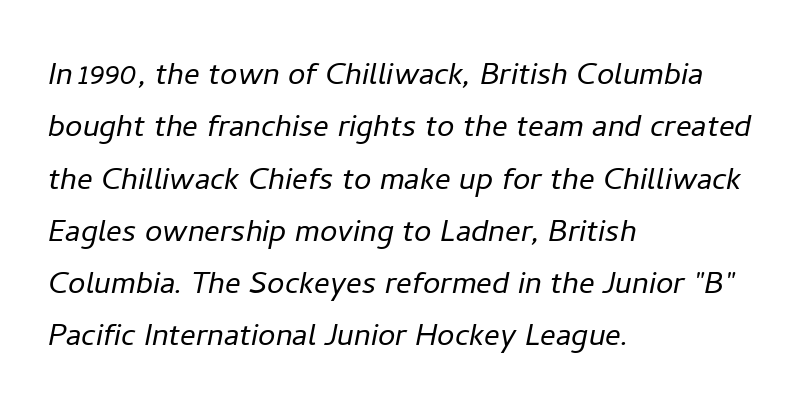
The image shows 39 px light type, italic (leaning right); set left-aligned, normal line spacing (1.34x), normal letter spacing, not underlined; low stroke contrast and a medium x-height.
